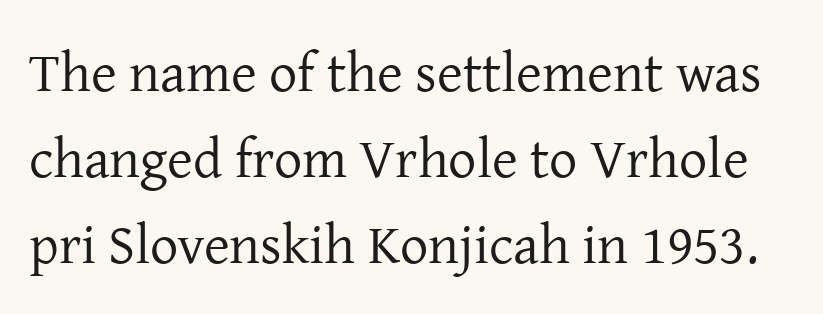
{"serif": "yes", "italic": "no", "bold": "no", "weight": "regular", "width": "normal", "stroke_contrast": "low", "x_height": "medium", "monospaced": "no", "underline": "no", "line_spacing": "normal", "line_spacing_ratio": 1.54, "letter_spacing": "normal", "letter_spacing_em": 0.0, "glyph_px": 56}
